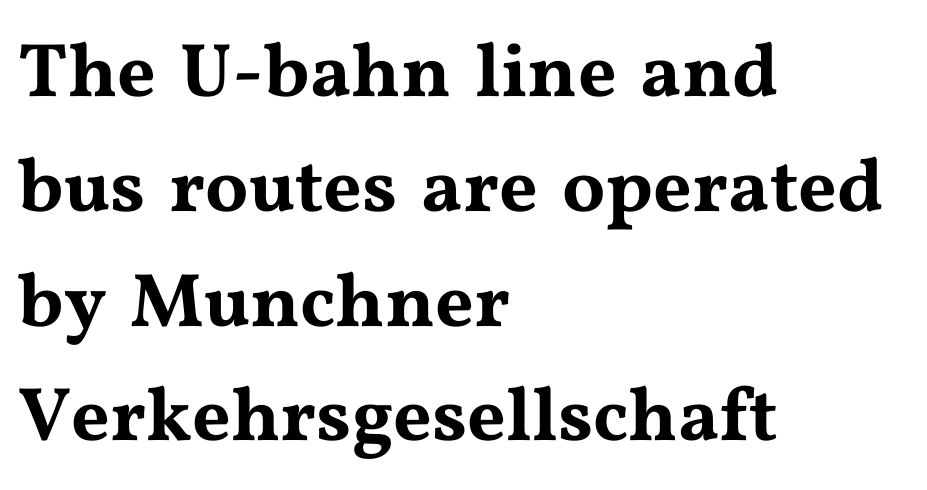
Typeset ragged right — the left edge is the straight one. Spacing between characters is what you'd get straight out of the box. Quick note: interline space is typical. Varying glyph widths throughout — classic text-font behaviour. Small tapered or slab feet sit at the stroke ends, so this counts as serif. Posture: vertical.
